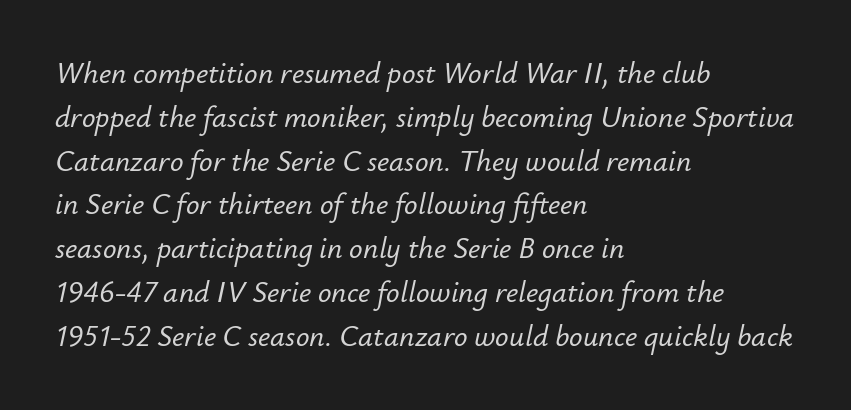
Q: Is the text italic (slanted)? A: Yes, it leans right by about 12 degrees.
Q: Is the text underlined? A: No.
Q: How is the paragraph aligned? A: Left-aligned.
Q: Is the spacing between letters normal or unusually wide? A: Normal.
Q: Is the spacing between lines tight, normal or loose? A: Normal.
Q: Width (condensed, normal, or wide)? A: Normal.
Q: Stroke contrast? A: Low.
Q: x-height? A: Small.
Q: Monospaced? A: No.
